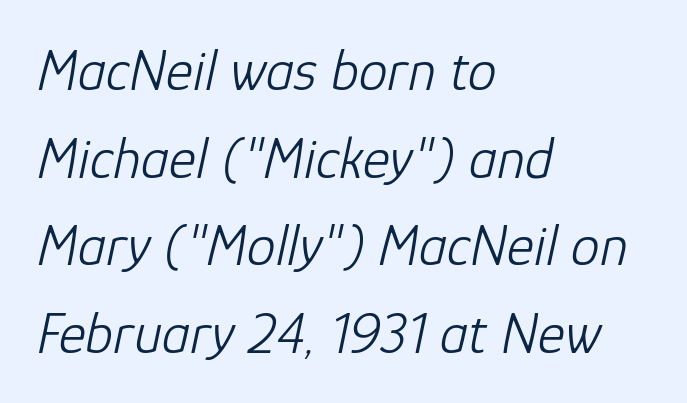
The image shows 58 px light type, italic (leaning right); set left-aligned, normal line spacing (1.51x), normal letter spacing, not underlined; low stroke contrast and a medium x-height.
